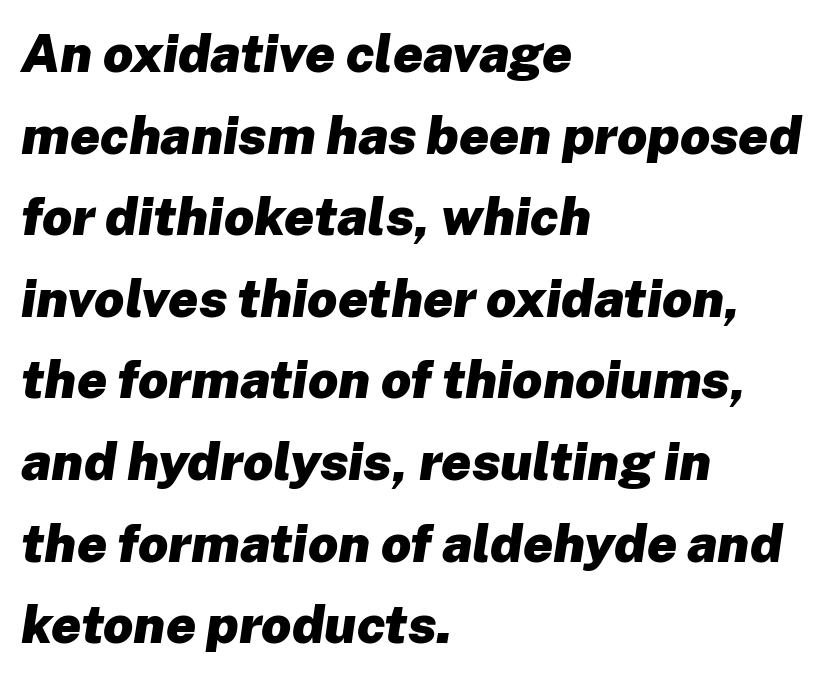
{"italic": "yes", "lean": "right", "slant_degrees": 8, "bold": "yes", "weight": "heavy", "width": "normal", "stroke_contrast": "low", "x_height": "medium", "monospaced": "no", "underline": "no", "align": "left", "line_spacing": "normal", "line_spacing_ratio": 1.54, "letter_spacing": "normal", "letter_spacing_em": 0.0, "glyph_px": 53}
